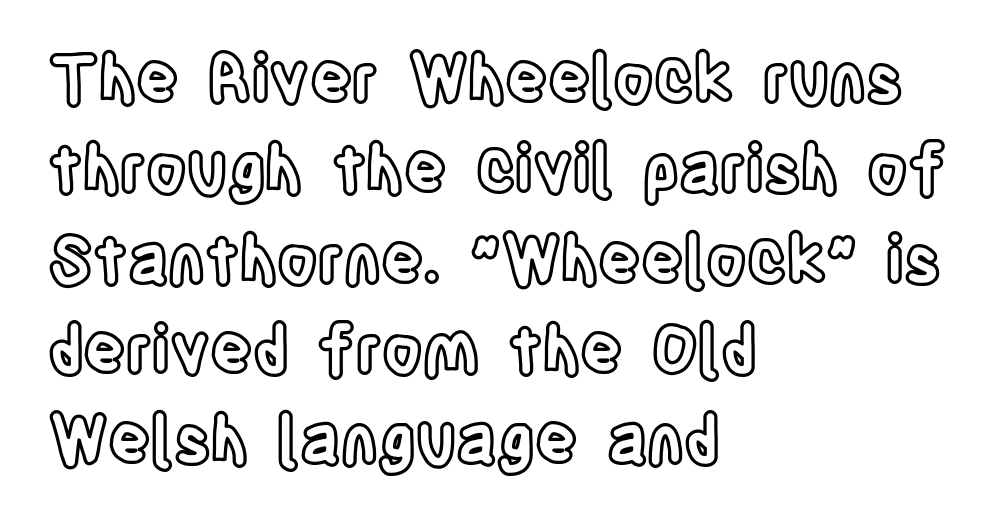
Here the glyphs are tracked normally, forming tight word shapes. Baseline-to-baseline distance is the conventional proportion of letter height. Anything drawn beneath the words? Only blank space. Does the lettering tilt? It doesn't — this is upright.
